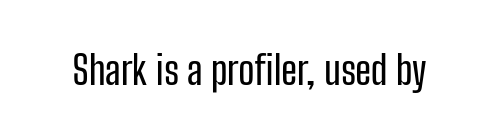
The image shows 39 px condensed sans-serif type, upright; set normal letter spacing, not underlined; low stroke contrast and a medium x-height.
